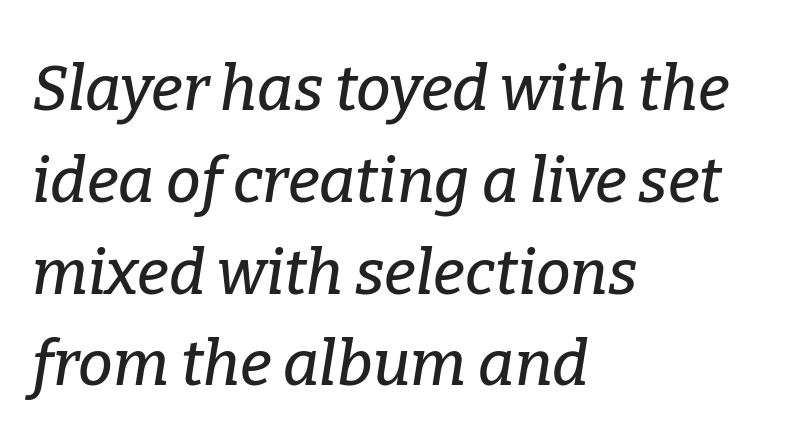
Yep, those are serifs on the letters. The passage shown stacks its lines at a standard gap. Inter-character spacing is left at the font's built-in metrics. This sample is left-justified, so line endings fall wherever the words run out.
